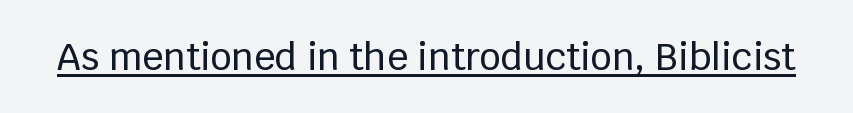
What stands out about the letter spacing? Nothing — it is the standard amount. The letters carry no serifs — their stems end cleanly without finishing strokes. The letters advance in unequal steps, a hallmark of proportional type. A typesetter would mark this as roman, not italic. The face used here appears with an underline applied.
